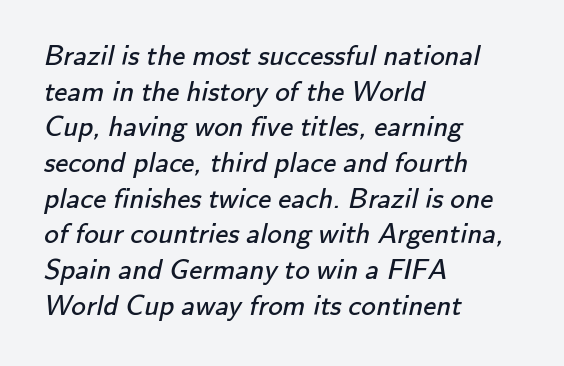
{"serif": "no", "bold": "no", "weight": "regular", "width": "normal", "stroke_contrast": "low", "x_height": "small", "monospaced": "no", "underline": "no", "align": "left", "line_spacing_ratio": 1.23, "letter_spacing": "normal", "letter_spacing_em": 0.0, "glyph_px": 29}
